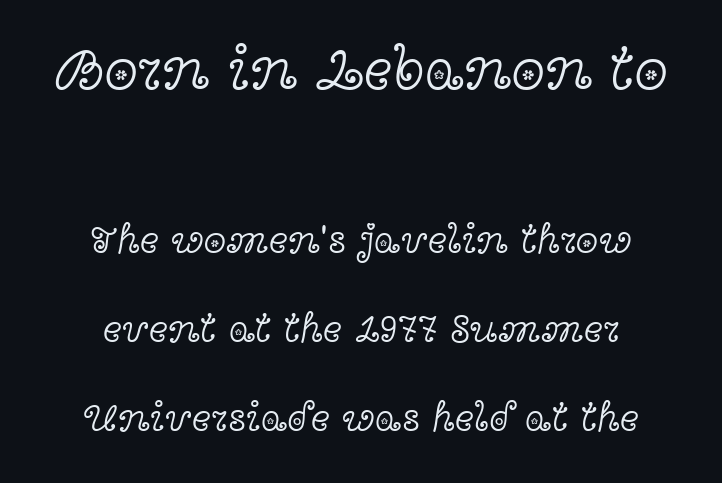
Q: Is the text bold? A: No.
Q: Is the text italic (slanted)? A: Yes.
Q: Is the typeface a serif or a sans-serif typeface? A: Serif.
Q: Is the text underlined? A: No.
Q: How is the paragraph aligned? A: Centered.
Q: Is the spacing between letters normal or unusually wide? A: Normal.
Q: Is the spacing between lines tight, normal or loose? A: Loose.
Q: Which block of text is set in a larger size, the first (top) or the second (bottom)? A: The first (top) one.
Q: Width (condensed, normal, or wide)? A: Wide.
Q: x-height? A: Medium.
Q: Monospaced? A: No.
